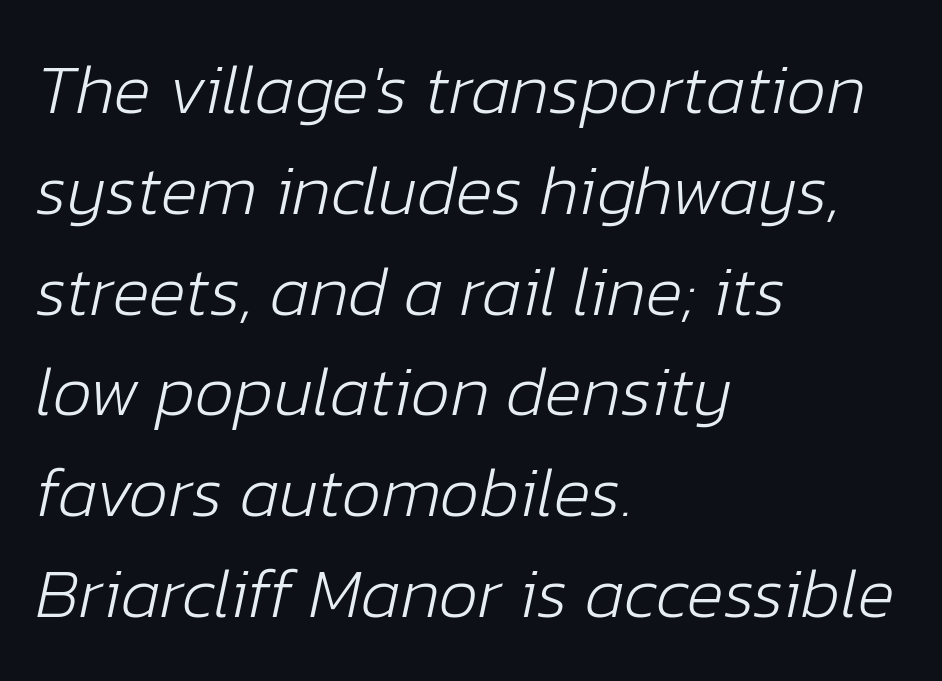
Yep, that's italic — everything's leaning. Clear beneath every line of the passage. Reading down the column, the eye jumps a familiar distance to each next line. Heft: none added — not bold. Left-aligned paragraph, ragged on the right. Is this a fixed-width face? No — the glyphs have proportional, varying widths.
